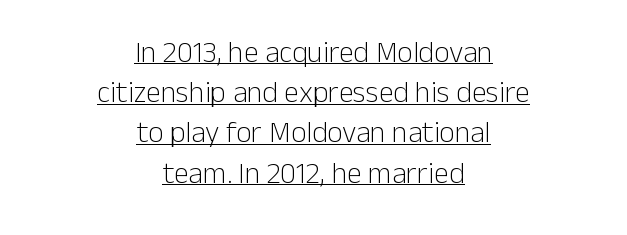
{"serif": "no", "italic": "no", "bold": "no", "weight": "light", "width": "normal", "stroke_contrast": "low", "x_height": "medium", "monospaced": "no", "underline": "yes", "align": "center", "line_spacing": "normal", "line_spacing_ratio": 1.34, "letter_spacing": "normal", "letter_spacing_em": 0.0, "glyph_px": 30}
